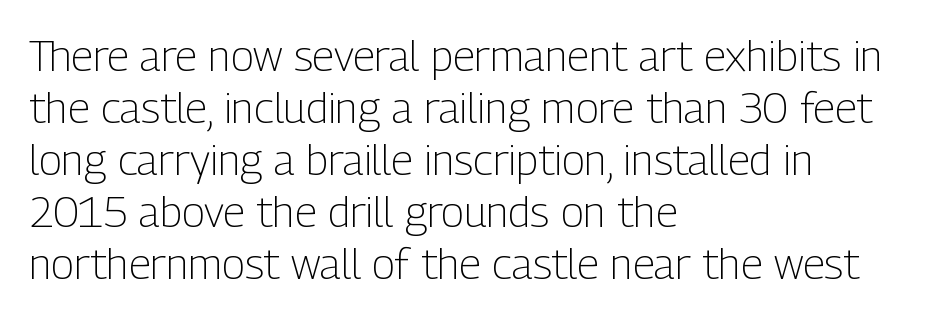
The image shows 43 px light, condensed sans-serif type, upright; set left-aligned, line spacing 1.21x, normal letter spacing, not underlined; low stroke contrast and a medium x-height.
